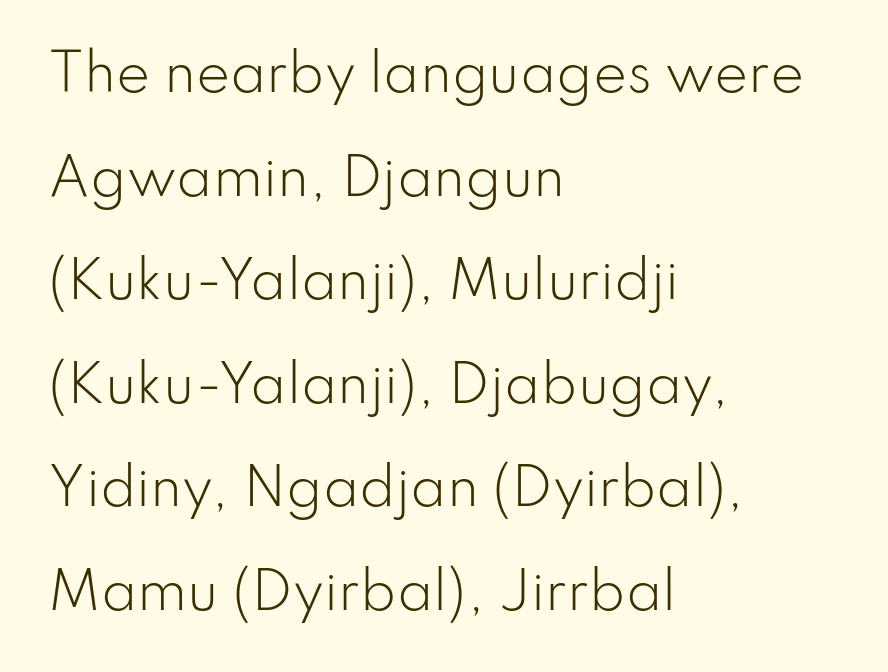
{"serif": "no", "italic": "no", "bold": "no", "weight": "light", "width": "normal", "stroke_contrast": "low", "x_height": "small", "monospaced": "no", "underline": "no", "align": "left", "line_spacing": "loose", "line_spacing_ratio": 2.03, "letter_spacing": "normal", "letter_spacing_em": 0.0, "glyph_px": 51}
